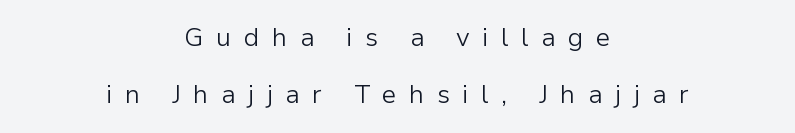
The image shows 26 px text type, upright; set centered, loose line spacing (2.2x), unusually wide letter spacing (+0.48 em), not underlined.
